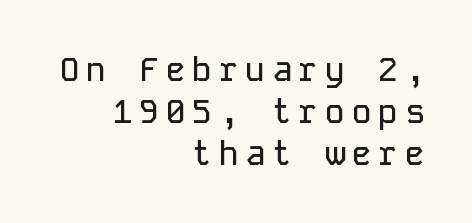
Each letter's strokes conclude bluntly, with no projecting serifs. Monospaced: the letters line up in strict vertical columns. The lines are quadded right. This is roman type, the default non-slanted kind.
